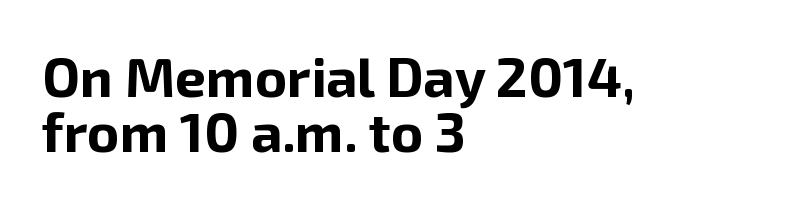
Plain, unruled lines of type. The paragraph shown leans on its left margin. The face used here is a sans, in the tradition of grotesques and geometrics. The letters sit at their default tracking, neither squeezed nor spread. These lines were composed using upright roman letters. Bold? Absolutely — the strokes are thick and heavy.
